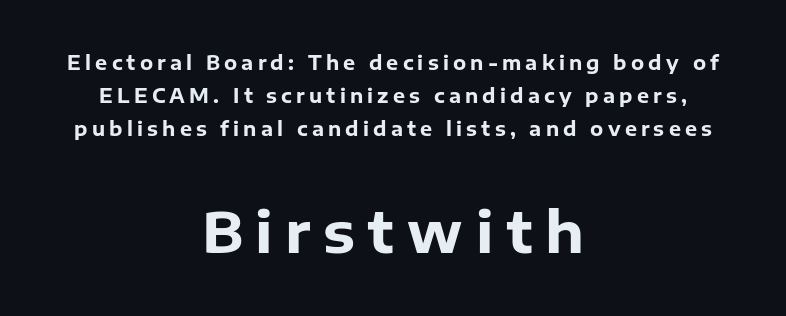
Q: Is the text bold? A: Yes.
Q: Is the text italic (slanted)? A: No, it is upright.
Q: Is the typeface a serif or a sans-serif typeface? A: Sans-serif.
Q: Is the text underlined? A: No.
Q: How is the paragraph aligned? A: Centered.
Q: Is the spacing between letters normal or unusually wide? A: Unusually wide.
Q: Which block of text is set in a larger size, the first (top) or the second (bottom)? A: The second (bottom) one.
Q: Width (condensed, normal, or wide)? A: Normal.
Q: Stroke contrast? A: Low.
Q: x-height? A: Medium.
Q: Monospaced? A: No.
